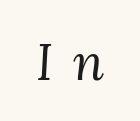
How are the letters spaced? Widely, with obvious added tracking. The weight tops out at a normal text grade. A typesetter would call this proportional, since set widths differ per character. The whole block is typeset with a tilt. The specimen omits any rule beneath the text block's lines.
